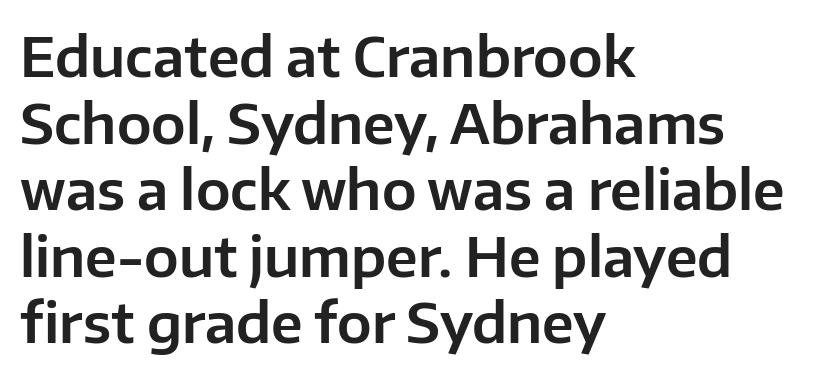
Each word holds together tightly as a unit, with standard inter-letter gaps. The font's upright variant was chosen for this text. A typesetter would call this proportional, since set widths differ per character. Unmarked baselines from the first word to the last.
